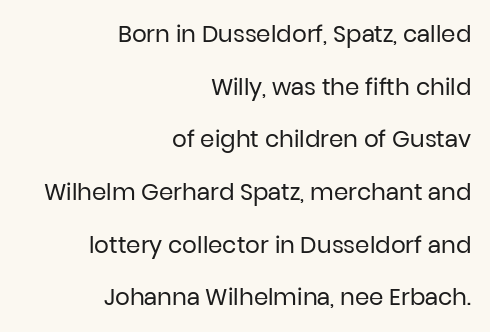
Q: Is the text bold? A: No.
Q: Is the text italic (slanted)? A: No, it is upright.
Q: Is the text underlined? A: No.
Q: How is the paragraph aligned? A: Right-aligned.
Q: Is the spacing between letters normal or unusually wide? A: Normal.
Q: Is the spacing between lines tight, normal or loose? A: Loose.
